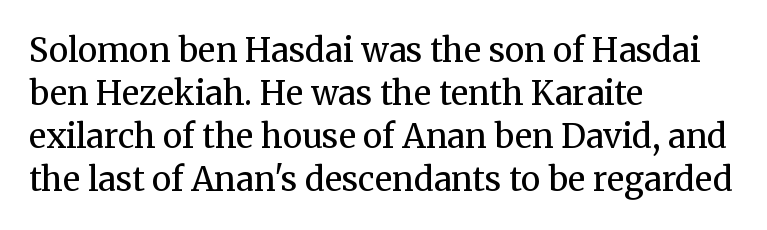
Q: Is the text bold? A: No.
Q: Is the text italic (slanted)? A: No, it is upright.
Q: Is the typeface a serif or a sans-serif typeface? A: Serif.
Q: Is the text underlined? A: No.
Q: How is the paragraph aligned? A: Left-aligned.
Q: Is the spacing between letters normal or unusually wide? A: Normal.
Q: Is the spacing between lines tight, normal or loose? A: Normal.
Q: Width (condensed, normal, or wide)? A: Normal.
Q: Stroke contrast? A: Medium.
Q: x-height? A: Medium.
Q: Monospaced? A: No.
